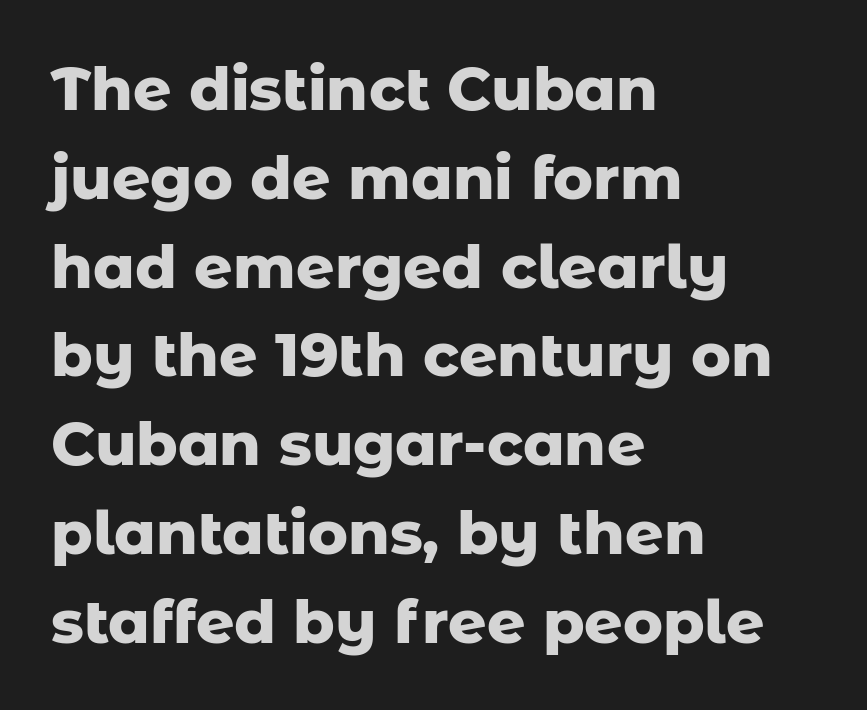
Q: Is the text bold? A: Yes.
Q: Is the text italic (slanted)? A: No, it is upright.
Q: Is the typeface a serif or a sans-serif typeface? A: Sans-serif.
Q: Is the text underlined? A: No.
Q: How is the paragraph aligned? A: Left-aligned.
Q: Is the spacing between letters normal or unusually wide? A: Normal.
Q: Is the spacing between lines tight, normal or loose? A: Normal.
Q: Width (condensed, normal, or wide)? A: Normal.
Q: Stroke contrast? A: Low.
Q: x-height? A: Medium.
Q: Monospaced? A: No.
